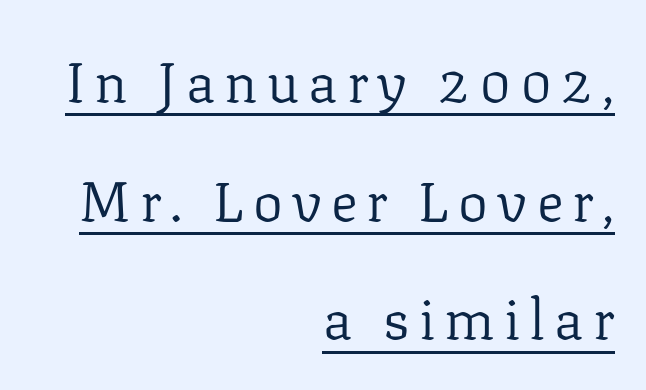
{"serif": "yes", "italic": "no", "bold": "no", "weight": "regular", "width": "normal", "stroke_contrast": "low", "x_height": "medium", "monospaced": "no", "underline": "yes", "align": "right", "line_spacing": "loose", "line_spacing_ratio": 2.12, "glyph_px": 56}
